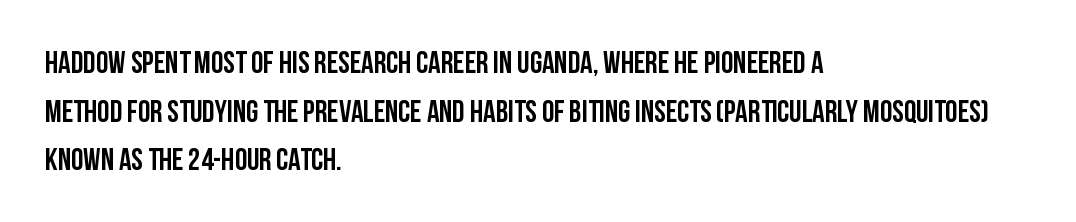
The image shows 31 px condensed sans-serif type, upright; set left-aligned, normal line spacing (1.57x), normal letter spacing, not underlined; low stroke contrast and a large x-height.
